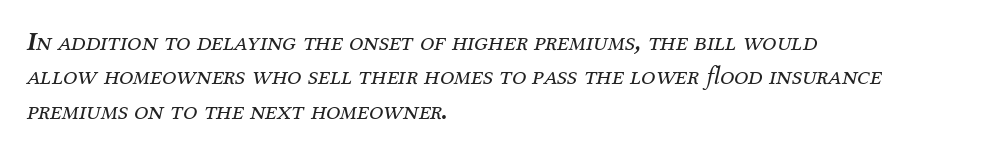
The image shows 26 px text type, italic (leaning right); set left-aligned, normal line spacing (1.32x), normal letter spacing, not underlined.
